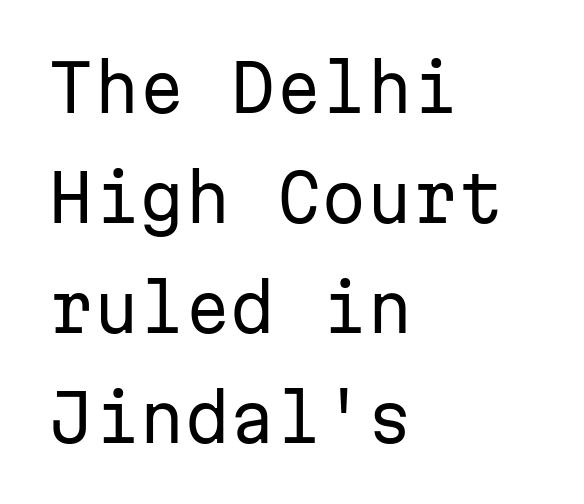
Ascenders rise straight up at ninety degrees. A typesetter would call this leading conventional body-copy spacing. Here the designer chose a console-style face with uniform glyph widths. Stroke terminals: plain, sans-serif.
